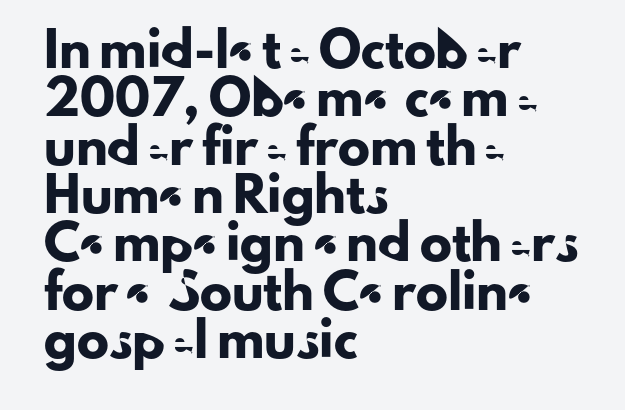
{"serif": "no", "italic": "no", "width": "normal", "stroke_contrast": "low", "x_height": "small", "monospaced": "no", "underline": "no", "align": "left", "line_spacing": "normal", "line_spacing_ratio": 1.51, "letter_spacing": "normal", "letter_spacing_em": 0.0, "glyph_px": 32}
